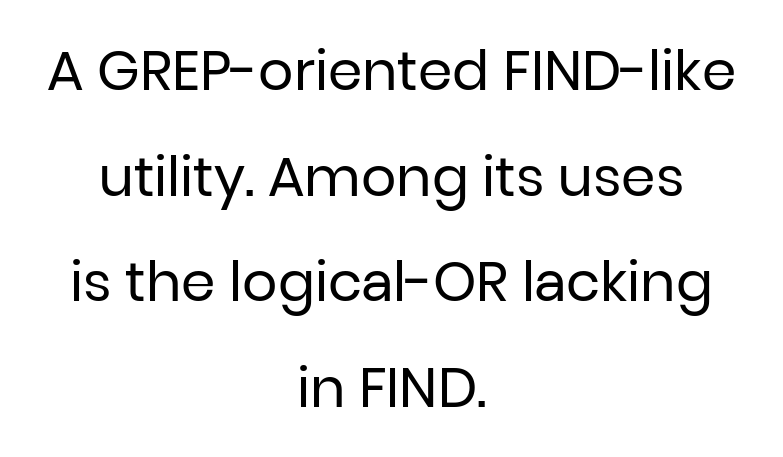
The image shows 55 px regular-weight sans-serif type, upright; set centered, loose line spacing (1.92x), normal letter spacing, not underlined; low stroke contrast and a medium x-height.
